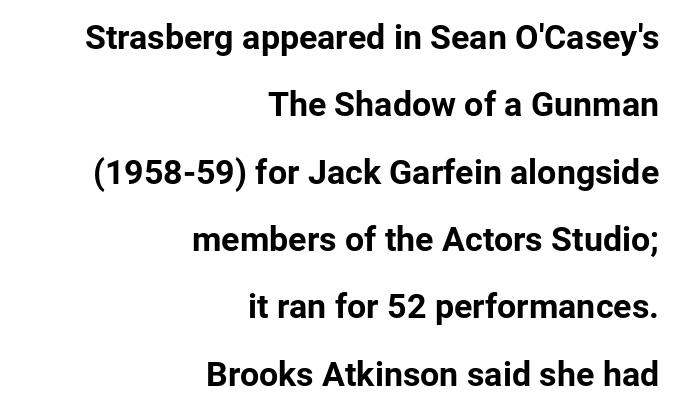
The image shows 34 px bold sans-serif type, upright; set right-aligned, loose line spacing (1.98x), normal letter spacing, not underlined; low stroke contrast and a medium x-height.
